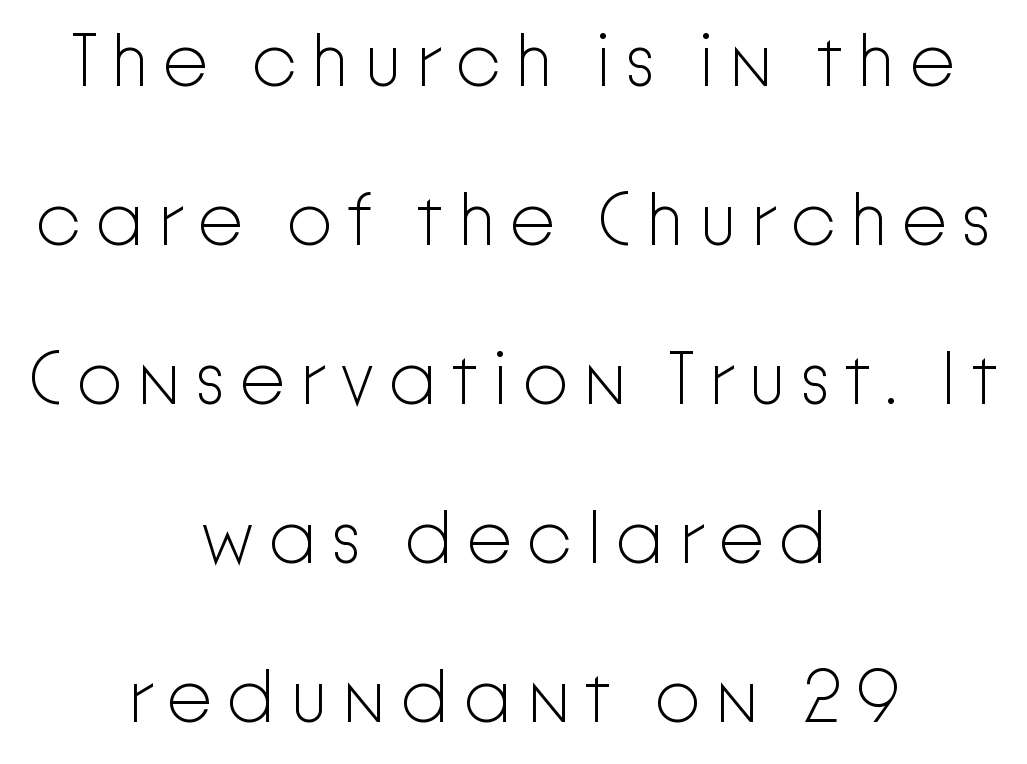
Whoever set this chose breathing room over compactness in the vertical rhythm. The space beneath each line is pristine and unruled. Typographically, this falls in the sans-serif category. The whitespace from short lines is split evenly between both sides. Style check: upright.
